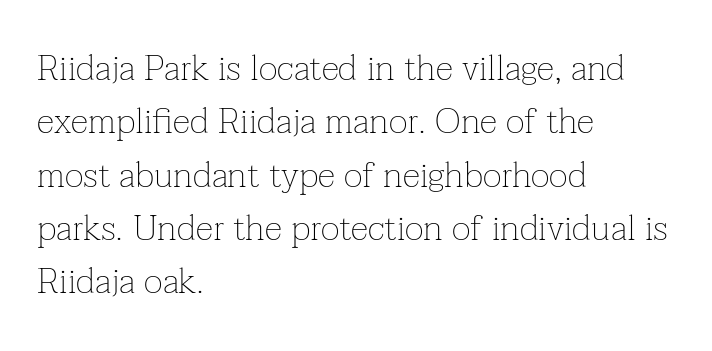
The image shows 36 px thin serif type, upright; set left-aligned, normal line spacing (1.48x), normal letter spacing, not underlined; low stroke contrast and a medium x-height.
